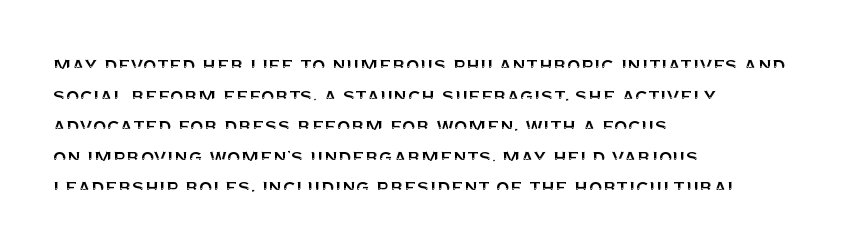
If you drew a line through each stem, it would be perfectly vertical. Honestly, the letter spacing is just normal — you wouldn't notice it. The words here are not underlined. Notice how the passage keeps a crisp vertical edge on the left only. Interline gaps are of average width in this sample.
